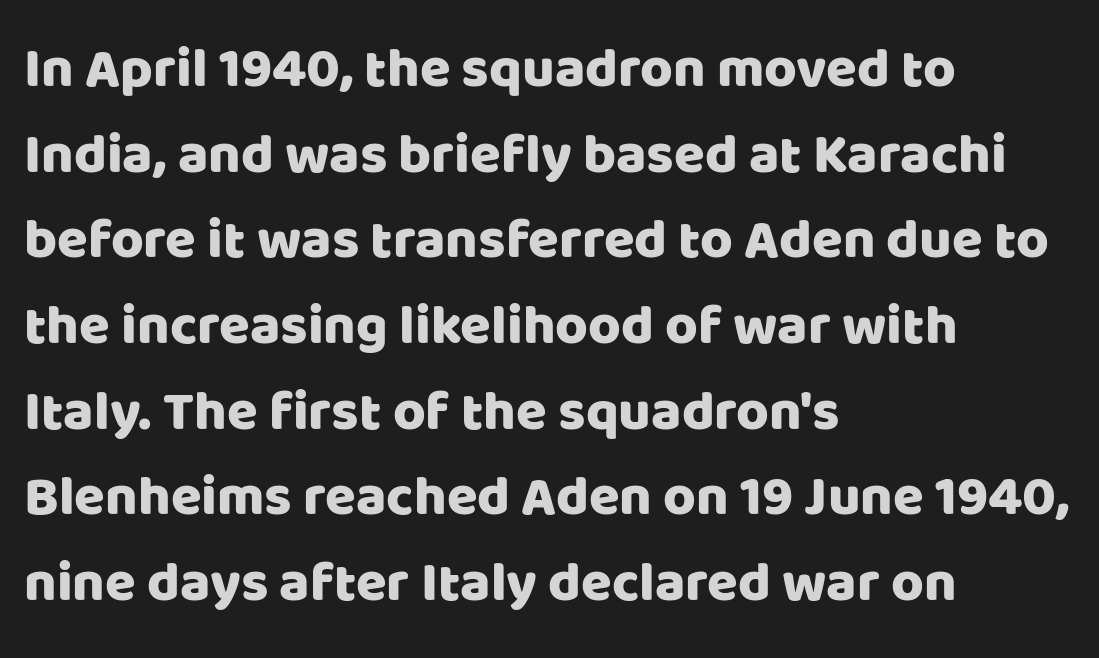
{"serif": "no", "italic": "no", "width": "normal", "stroke_contrast": "low", "x_height": "large", "monospaced": "no", "underline": "no", "align": "left", "line_spacing": "normal", "line_spacing_ratio": 1.53, "letter_spacing": "normal", "letter_spacing_em": 0.0, "glyph_px": 56}
